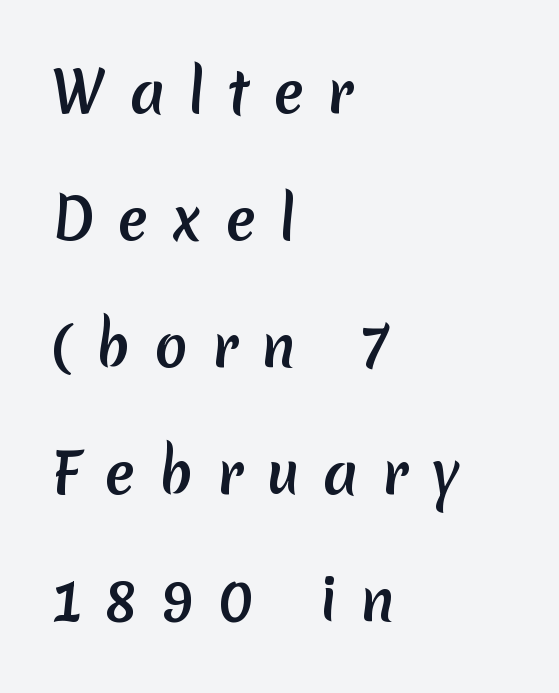
Spacing verdict: proportional, widths tailored to each character. The horizontal fit of the characters is loose and conspicuously gappy. In terms of letterform style, serifs are entirely absent. The glyphs have the mass of a bold cut.
